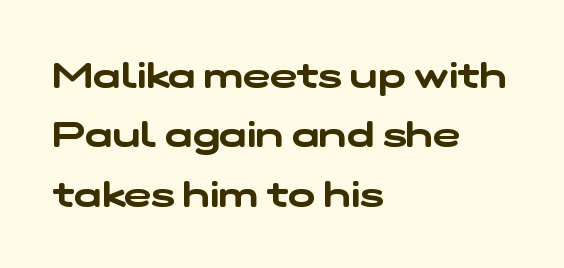
A typesetter would call this zero additional tracking. The passage shown is not underscored anywhere. Observe the absence of serifs on each vertical stroke in this sample. The typesetter chose a ragged-right arrangement here. How would I describe the line gaps? Plain and ordinary. Here the designer chose a conventional face with non-uniform glyph widths.
